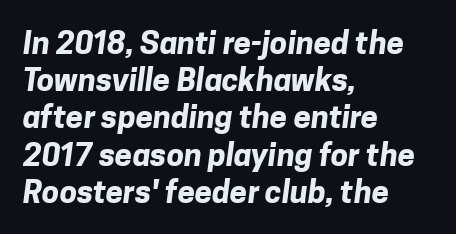
Q: Is the text bold? A: Yes.
Q: Is the typeface a serif or a sans-serif typeface? A: Sans-serif.
Q: Is the text underlined? A: No.
Q: How is the paragraph aligned? A: Left-aligned.
Q: Is the spacing between letters normal or unusually wide? A: Normal.
Q: Width (condensed, normal, or wide)? A: Normal.
Q: Stroke contrast? A: Low.
Q: x-height? A: Medium.
Q: Monospaced? A: No.
